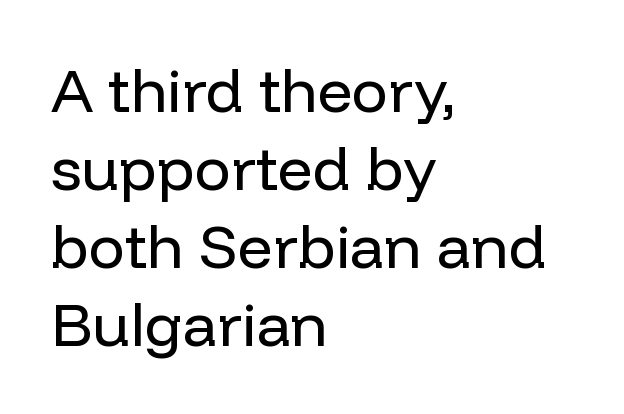
The image shows 61 px regular-weight sans-serif type, upright; set left-aligned, normal line spacing (1.28x), normal letter spacing, not underlined; low stroke contrast and a medium x-height.
